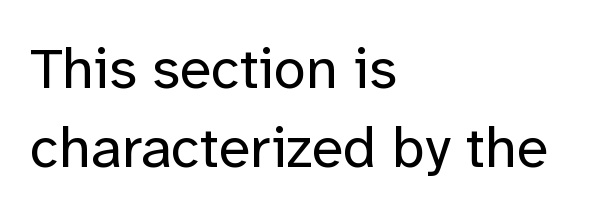
Each line starts at the same left margin while the right side varies. The letterforms sit at book weight or below. Is there any slant? The stems are plumb. Clear beneath every line of the passage. Inter-character spacing is left at the font's built-in metrics.
